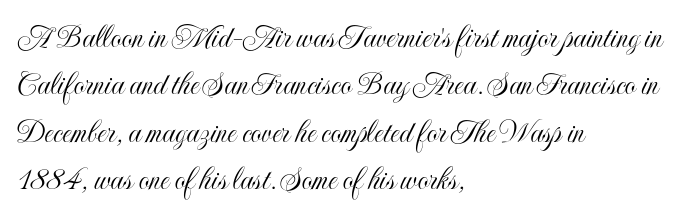
A student would call this left alignment; a typographer would say flush left, rag right. The tracking reads as untouched default to a designer's eye. Do the characters align in a grid? No, the font is proportional. Rule under the text: the space is simply empty. The line-height multiplier appears to be the usual default.
